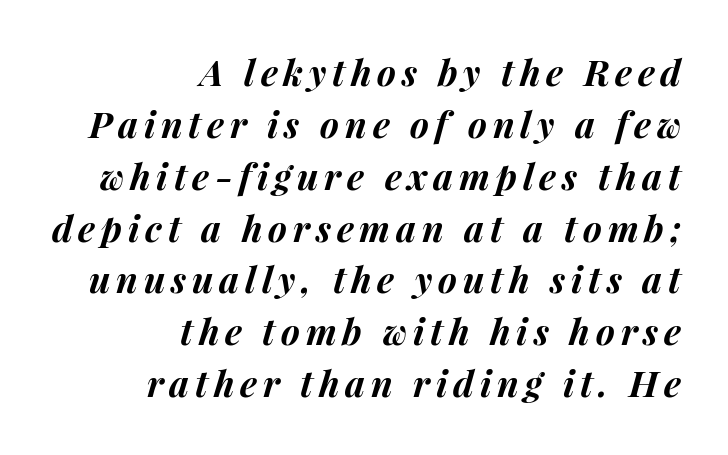
The image shows 36 px bold type, italic (leaning right); set right-aligned, normal line spacing (1.44x), not underlined; medium stroke contrast and a medium x-height.
